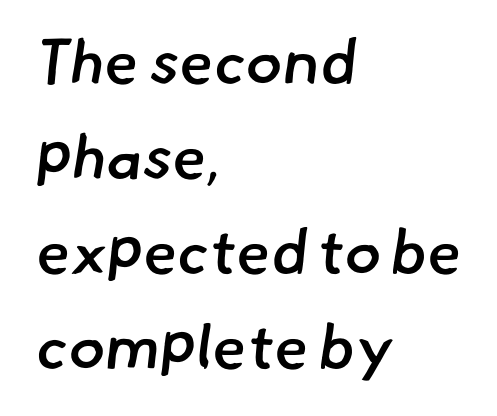
As a designer I'd log this as weight 600, semibold. Character widths vary here, with narrow letters taking less room than wide ones. Caption: standard tracking, unaltered. The designer left line spacing at the default.
